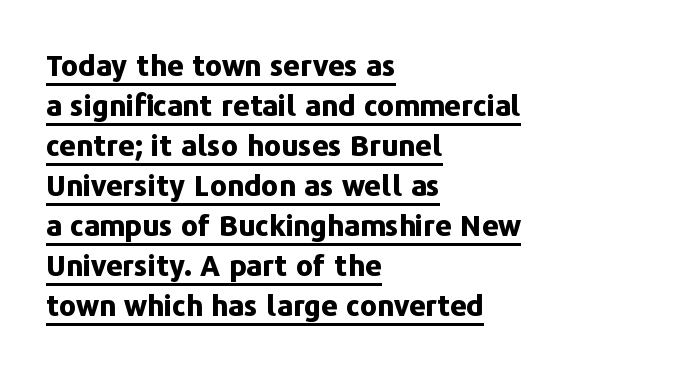
The image shows 29 px bold sans-serif type, upright; set left-aligned, normal line spacing (1.38x), normal letter spacing, underlined; low stroke contrast and a medium x-height.
